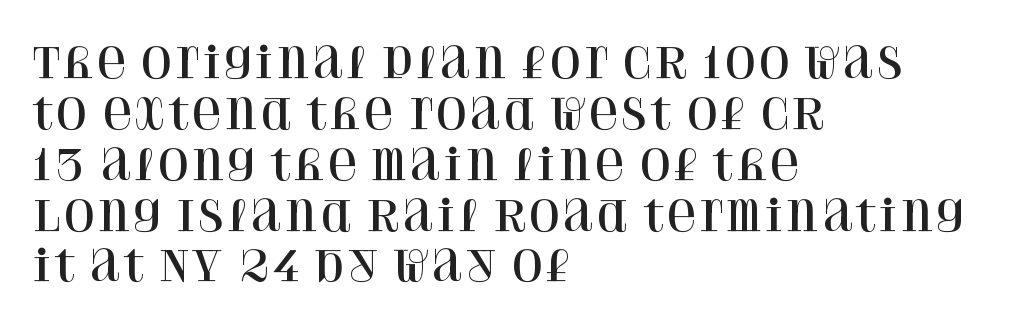
{"serif": "yes", "italic": "no", "width": "normal", "stroke_contrast": "high", "x_height": "large", "monospaced": "no", "underline": "no", "align": "left", "line_spacing_ratio": 1.24, "letter_spacing": "normal", "letter_spacing_em": 0.0, "glyph_px": 41}
